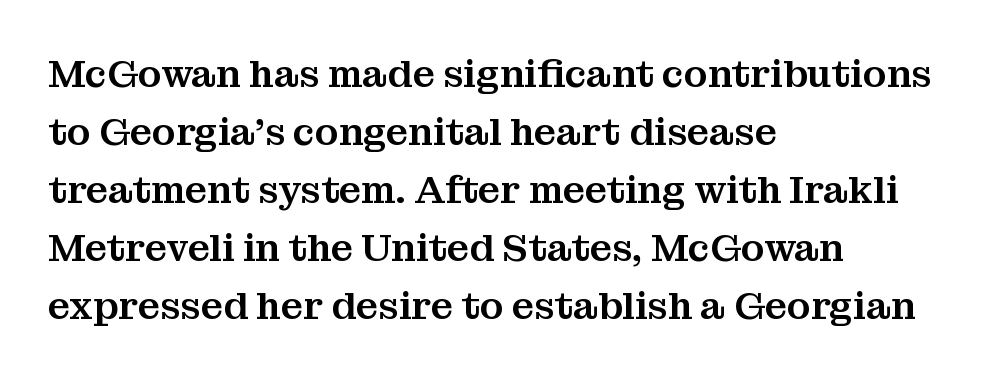
Q: Is the text italic (slanted)? A: No, it is upright.
Q: Is the typeface a serif or a sans-serif typeface? A: Serif.
Q: Is the text underlined? A: No.
Q: How is the paragraph aligned? A: Left-aligned.
Q: Is the spacing between letters normal or unusually wide? A: Normal.
Q: Is the spacing between lines tight, normal or loose? A: Normal.
Q: Width (condensed, normal, or wide)? A: Normal.
Q: Stroke contrast? A: Medium.
Q: x-height? A: Medium.
Q: Monospaced? A: No.
